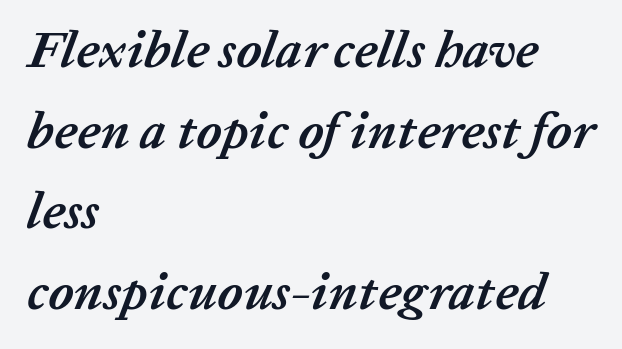
The image shows 52 px semibold type, italic (leaning right); set left-aligned, normal line spacing (1.55x), normal letter spacing, not underlined; low stroke contrast and a medium x-height.
